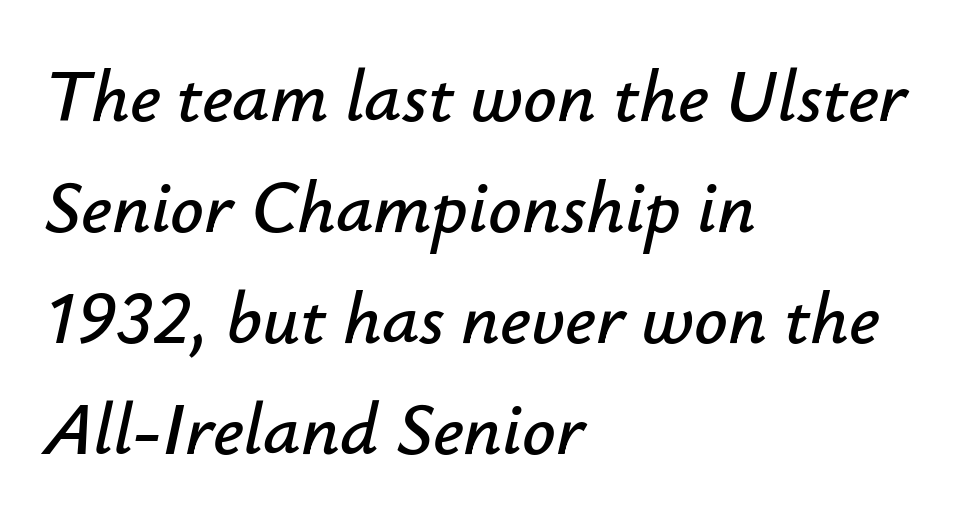
In terms of letterspacing, this is plain default setting. This rendering features lettering with no underline. The text carries the slant typical of an italic or oblique font. Is this a fixed-width face? No — the glyphs have proportional, varying widths. The passage shown stacks its lines at a standard gap.
